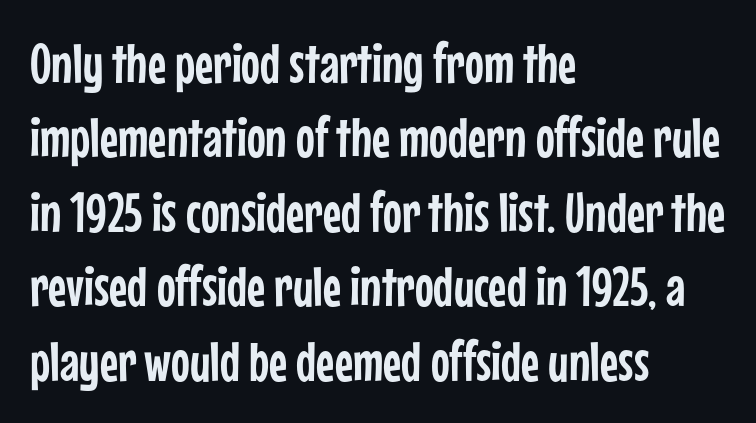
Q: Is the text italic (slanted)? A: No, it is upright.
Q: Is the typeface a serif or a sans-serif typeface? A: Sans-serif.
Q: Is the text underlined? A: No.
Q: How is the paragraph aligned? A: Left-aligned.
Q: Is the spacing between letters normal or unusually wide? A: Normal.
Q: Is the spacing between lines tight, normal or loose? A: Normal.
Q: Width (condensed, normal, or wide)? A: Condensed.
Q: Stroke contrast? A: Low.
Q: x-height? A: Medium.
Q: Monospaced? A: No.
